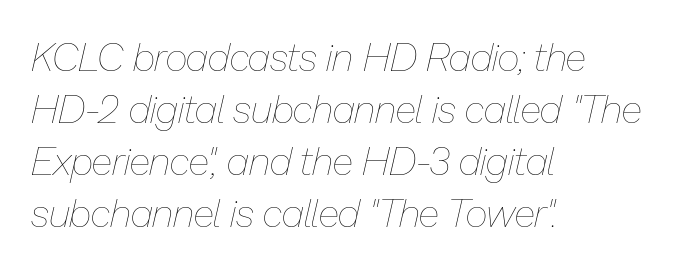
The image shows 39 px thin type, italic (leaning right); set left-aligned, normal line spacing (1.33x), normal letter spacing, not underlined; low stroke contrast and a medium x-height.
